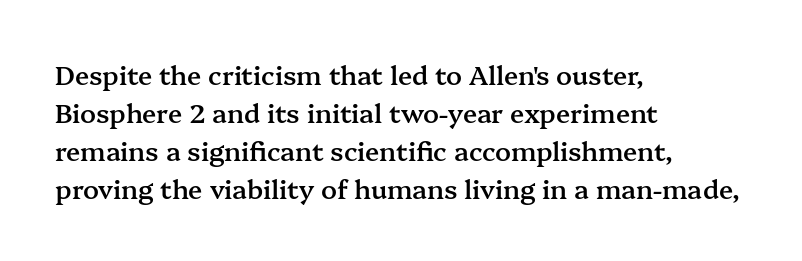
One glance says typical: line gaps are just what's usual. All the whitespace from short lines collects on the right. Stems and bowls a touch heavier than normal — semibold. Only glyphs here, with clear space below each row. Letter spacing: default.
